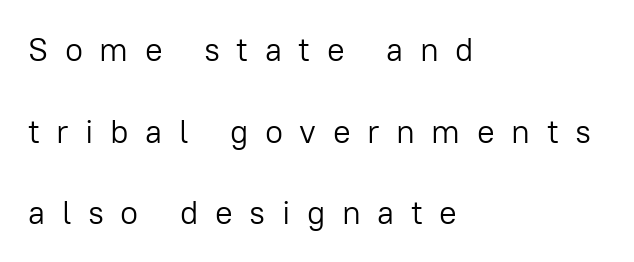
The image shows 33 px light sans-serif type, upright; set left-aligned, loose line spacing (2.47x), unusually wide letter spacing (+0.5 em), not underlined; low stroke contrast and a medium x-height.
